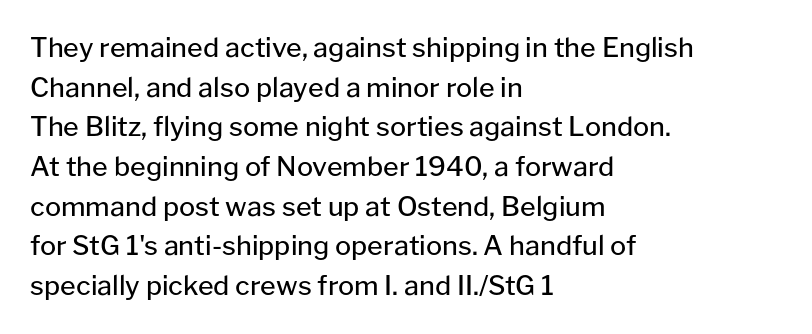
The image shows 27 px text type, upright; set left-aligned, normal line spacing (1.47x), normal letter spacing, not underlined.
